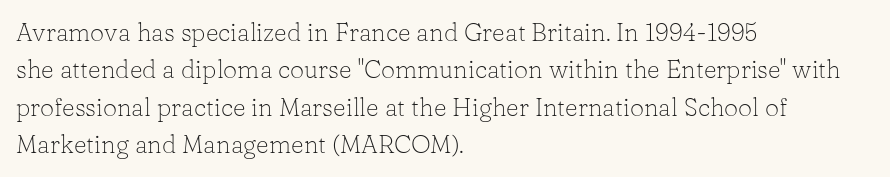
In CSS terms this would be text-align: left. Descenders are the only things crossing below the line. One glance says typical: line gaps are just what's usual. This is the regular roman posture of the typeface.
